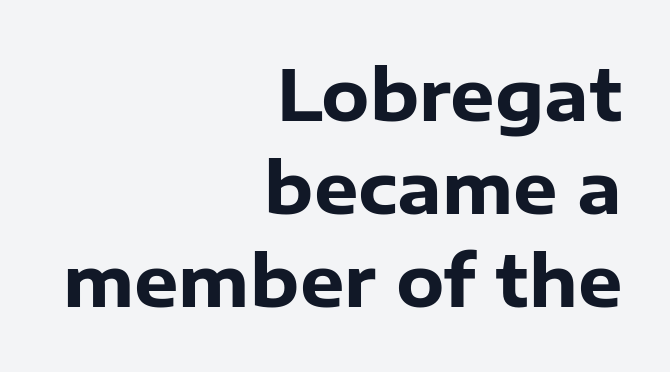
The face used here is proportionally spaced, like ordinary book or web type. Any mark beneath the type? The region is blank. Leftover space on each line is placed entirely before the opening word. Caption: standard tracking, unaltered. The passage shown is emphatically bold. Every stem runs plumb, perpendicular to the baseline.
